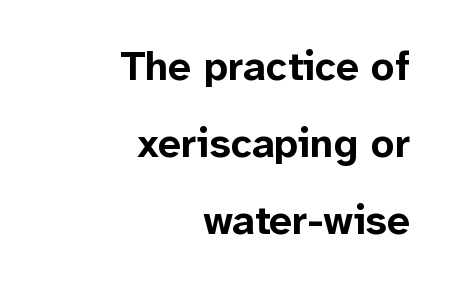
{"serif": "no", "italic": "no", "bold": "yes", "weight": "bold", "width": "normal", "stroke_contrast": "low", "x_height": "medium", "monospaced": "no", "underline": "no", "align": "right", "line_spacing_ratio": 1.88, "letter_spacing": "normal", "letter_spacing_em": 0.0, "glyph_px": 41}
